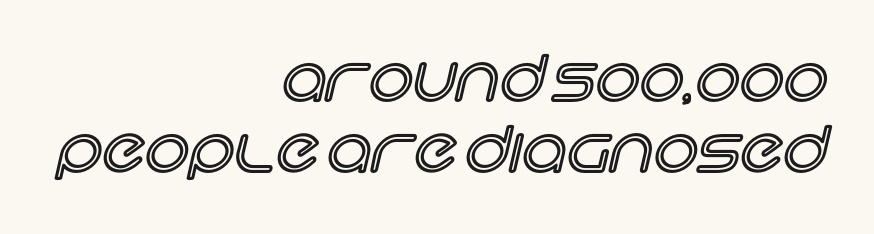
Q: Is the text italic (slanted)? A: Yes.
Q: Is the text underlined? A: No.
Q: How is the paragraph aligned? A: Right-aligned.
Q: Is the spacing between letters normal or unusually wide? A: Normal.
Q: Is the spacing between lines tight, normal or loose? A: Tight.
Q: Width (condensed, normal, or wide)? A: Normal.
Q: x-height? A: Large.
Q: Monospaced? A: No.
